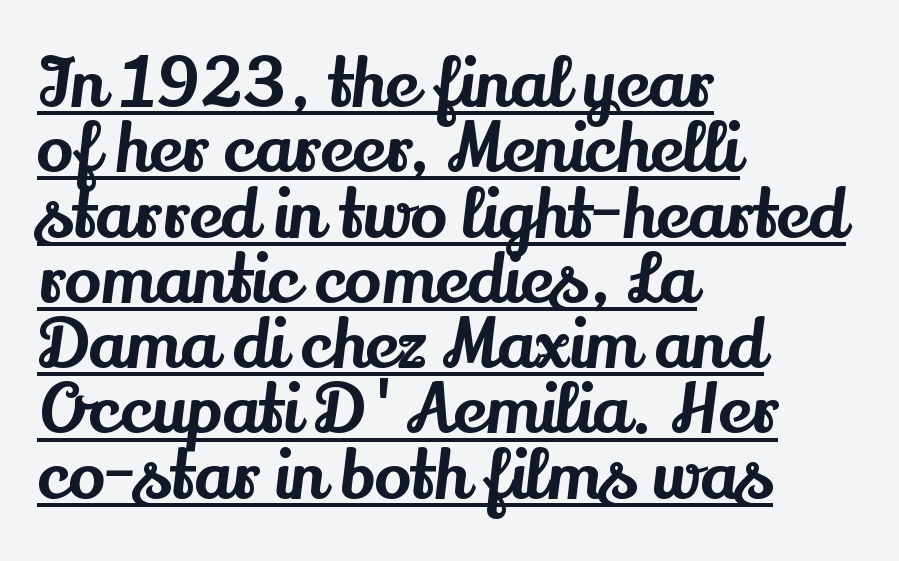
Unlike a clean sans, this face finishes its strokes with serifs. Here the designer chose a conventional face with non-uniform glyph widths. Cramped leading. This sample carries an underscore along the baseline area.
